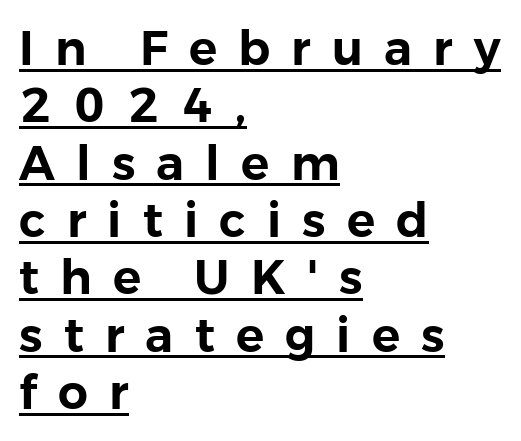
{"serif": "no", "italic": "no", "width": "normal", "stroke_contrast": "low", "x_height": "medium", "monospaced": "no", "underline": "yes", "align": "left", "line_spacing_ratio": 1.22, "letter_spacing": "wide", "letter_spacing_em": 0.45, "glyph_px": 47}
